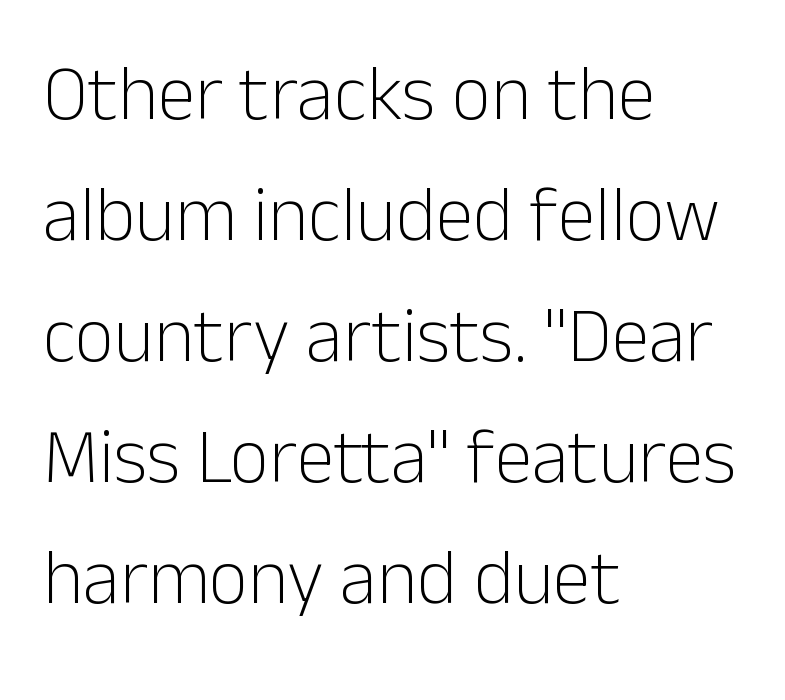
{"serif": "no", "italic": "no", "bold": "no", "weight": "light", "width": "normal", "stroke_contrast": "low", "x_height": "medium", "monospaced": "no", "underline": "no", "align": "left", "line_spacing": "normal", "line_spacing_ratio": 1.57, "letter_spacing": "normal", "letter_spacing_em": 0.0, "glyph_px": 77}
